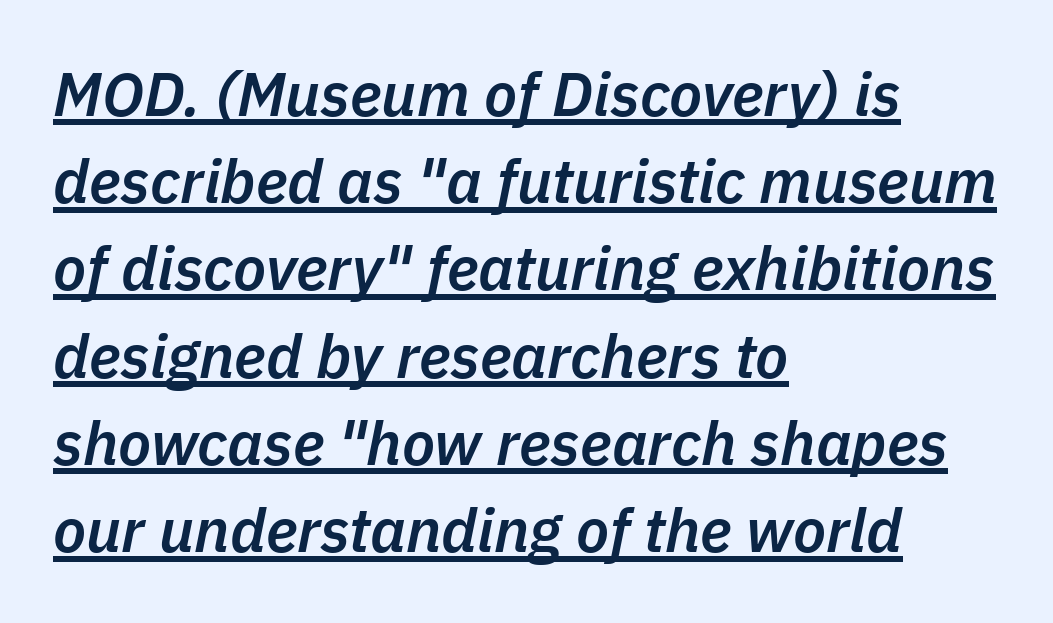
One-word summary of the alignment: left. When letters slant like this, we call the style italic. Characters follow at the spacing the type designer built in. You can see a thin bar hugging the bottom of the glyphs. Regarding leading, the lines here are spaced in the standard way.
